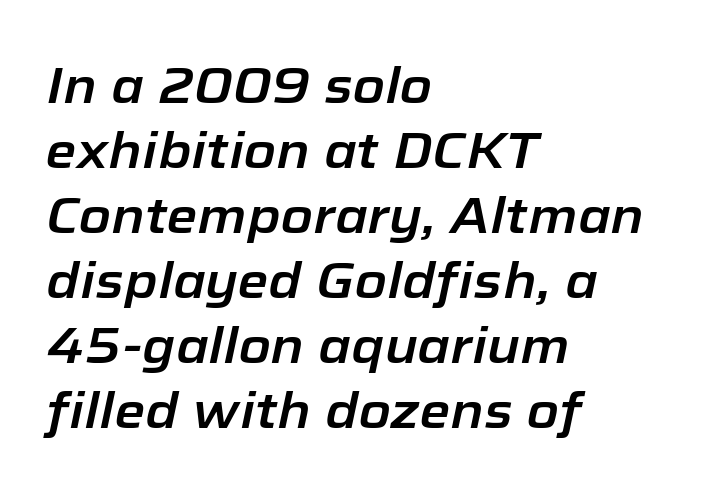
The image shows 50 px text type, italic (leaning right); set left-aligned, normal line spacing (1.3x), normal letter spacing, not underlined; low stroke contrast and a medium x-height.
